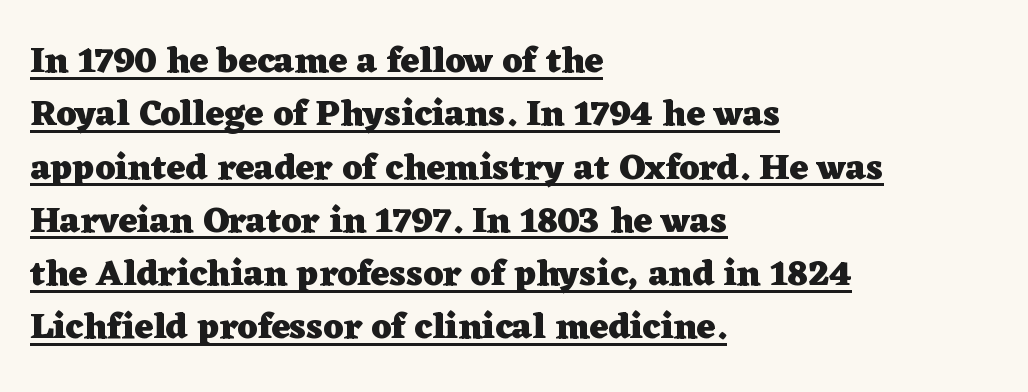
The image shows 36 px heavy, wide serif type, upright; set left-aligned, normal line spacing (1.48x), normal letter spacing, underlined; low stroke contrast and a medium x-height.
